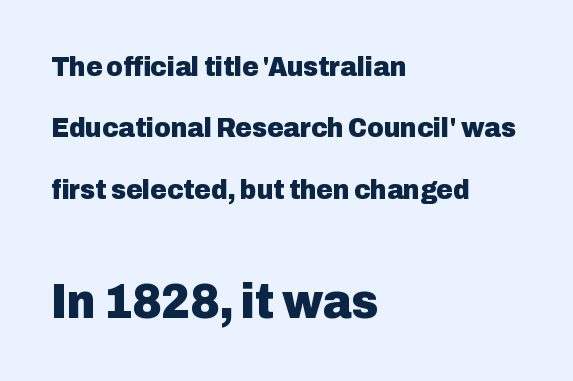
Every stem runs plumb, perpendicular to the baseline. This block would shrink considerably if given ordinary leading; it's expanded now. Stroke thickness is high; the sample reads as a true bold. In this sample the second text group is rendered at the bigger scale. The rendering keeps characters at their native spacing.
